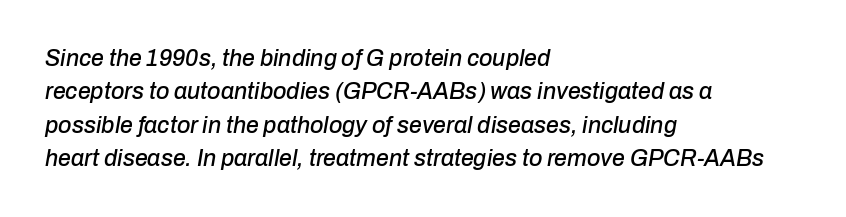
The image shows 23 px text type, italic (leaning right); set left-aligned, normal line spacing (1.45x), normal letter spacing, not underlined.
